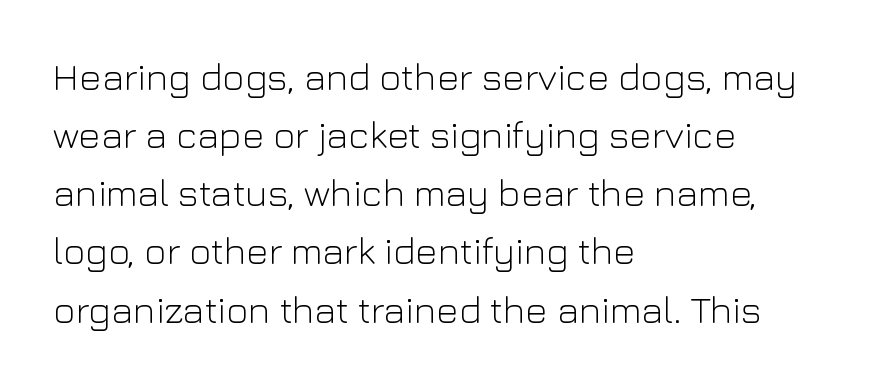
The leading is moderate, giving the passage an even texture. Compared with a centered layout, this one pins lines to the left instead. In terms of posture, this sample is upright. Here the glyphs are tracked normally, forming tight word shapes.
